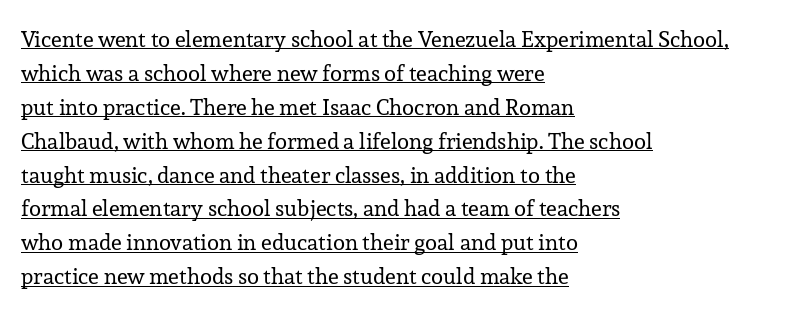
{"italic": "no", "bold": "no", "underline": "yes", "align": "left", "line_spacing": "normal", "line_spacing_ratio": 1.54, "letter_spacing": "normal", "letter_spacing_em": 0.0, "glyph_px": 22}
